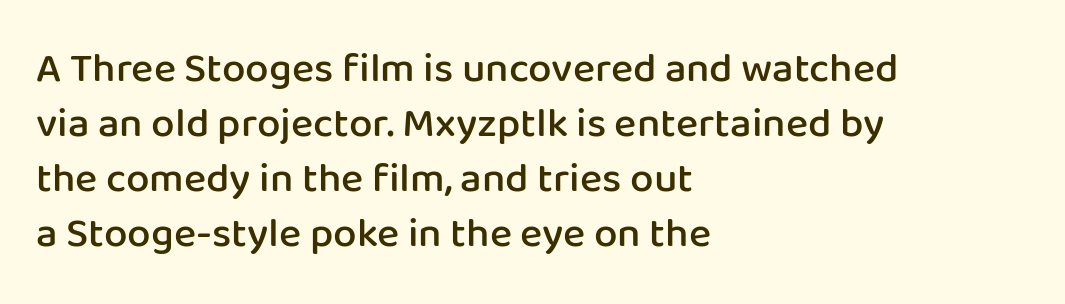
{"serif": "no", "italic": "no", "bold": "semi", "weight": "semibold", "width": "normal", "stroke_contrast": "low", "x_height": "medium", "monospaced": "no", "underline": "no", "align": "left", "line_spacing": "normal", "line_spacing_ratio": 1.31, "letter_spacing": "normal", "letter_spacing_em": 0.0, "glyph_px": 42}
